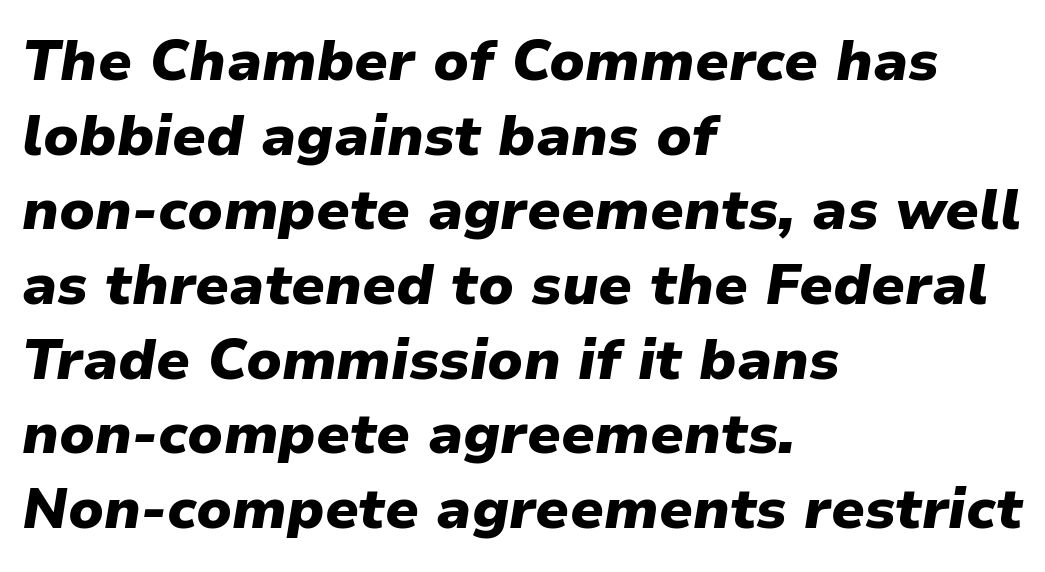
Q: Is the text bold? A: Yes.
Q: Is the text italic (slanted)? A: Yes, it leans right by about 9 degrees.
Q: Is the text underlined? A: No.
Q: How is the paragraph aligned? A: Left-aligned.
Q: Is the spacing between letters normal or unusually wide? A: Normal.
Q: Is the spacing between lines tight, normal or loose? A: Normal.
Q: Width (condensed, normal, or wide)? A: Normal.
Q: Stroke contrast? A: Low.
Q: x-height? A: Medium.
Q: Monospaced? A: No.
